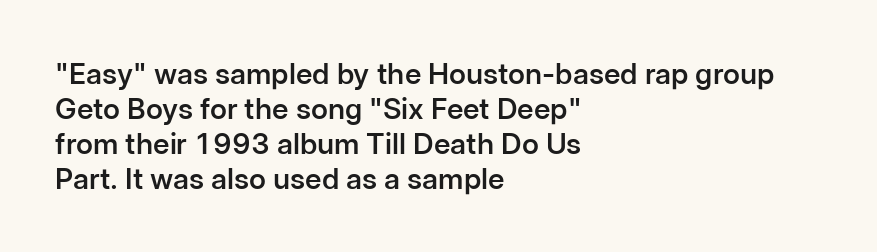
In terms of letterspacing, this is plain default setting. Looks like regular typesetting: each glyph gets only the width it needs. This sample uses a sans-serif face. The specimen reads as upright at a glance. Typeset ragged right — the left edge is the straight one. Type without underlining.
